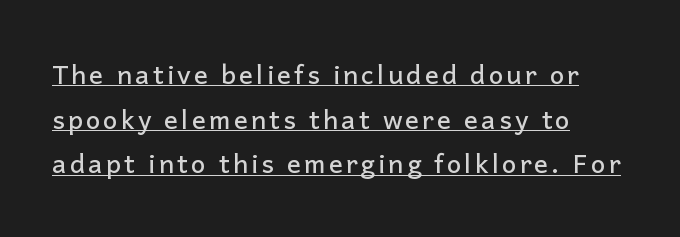
Horizontally, the lines are justified to the leading edge only. Italic: no, the glyphs are upright roman. The string is rendered with underlining switched on.
